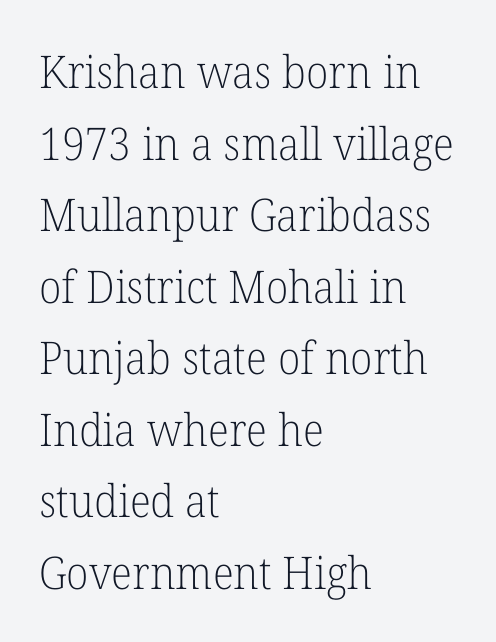
{"serif": "yes", "italic": "no", "bold": "no", "weight": "light", "width": "normal", "stroke_contrast": "low", "x_height": "medium", "monospaced": "no", "underline": "no", "align": "left", "line_spacing": "normal", "line_spacing_ratio": 1.59, "letter_spacing": "normal", "letter_spacing_em": 0.0, "glyph_px": 45}
